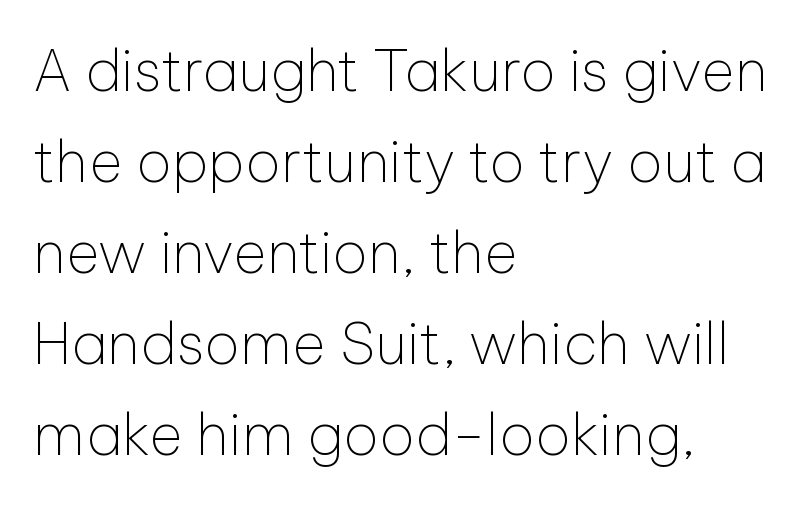
{"serif": "no", "italic": "no", "bold": "no", "weight": "thin", "width": "normal", "stroke_contrast": "low", "x_height": "medium", "monospaced": "no", "underline": "no", "align": "left", "line_spacing": "normal", "line_spacing_ratio": 1.57, "letter_spacing": "normal", "letter_spacing_em": 0.0, "glyph_px": 58}
